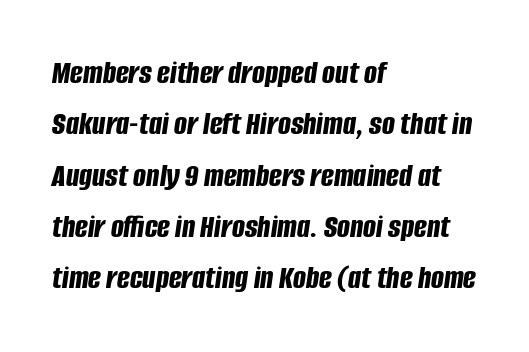
No word sits above an underline. The passage shown stacks its lines at a standard gap. You'd pick this weight for a headline — it's a proper bold. The paragraph shown leans on its left margin. These lines are rendered in a variable-pitch font. Observe the lean: these are italic letterforms.
